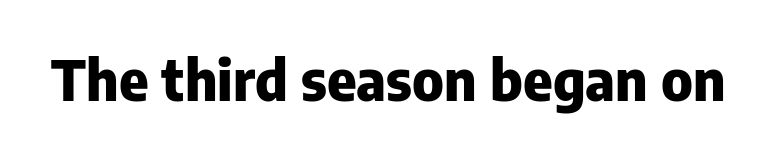
Q: Is the text bold? A: Yes.
Q: Is the text italic (slanted)? A: No, it is upright.
Q: Is the typeface a serif or a sans-serif typeface? A: Sans-serif.
Q: Is the text underlined? A: No.
Q: Is the spacing between letters normal or unusually wide? A: Normal.
Q: Width (condensed, normal, or wide)? A: Normal.
Q: Stroke contrast? A: Low.
Q: x-height? A: Medium.
Q: Monospaced? A: No.
